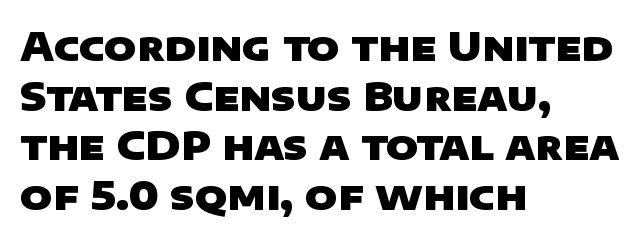
Q: Is the text bold? A: Yes.
Q: Is the typeface a serif or a sans-serif typeface? A: Sans-serif.
Q: Is the text underlined? A: No.
Q: How is the paragraph aligned? A: Left-aligned.
Q: Is the spacing between letters normal or unusually wide? A: Normal.
Q: Is the spacing between lines tight, normal or loose? A: Normal.
Q: Width (condensed, normal, or wide)? A: Wide.
Q: Stroke contrast? A: Low.
Q: x-height? A: Large.
Q: Monospaced? A: No.
